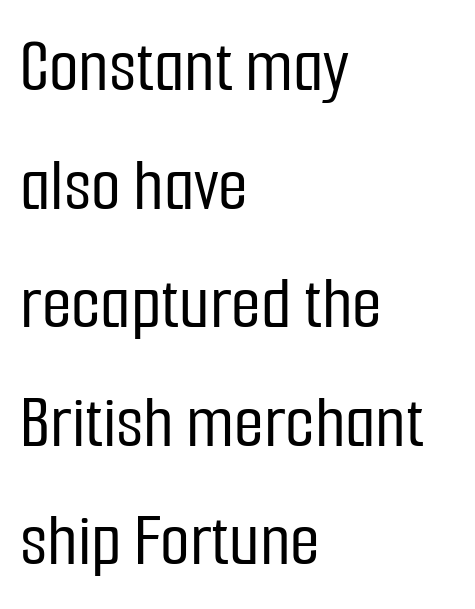
The image shows 77 px condensed sans-serif type, upright; set left-aligned, normal line spacing (1.54x), normal letter spacing, not underlined; low stroke contrast and a medium x-height.
